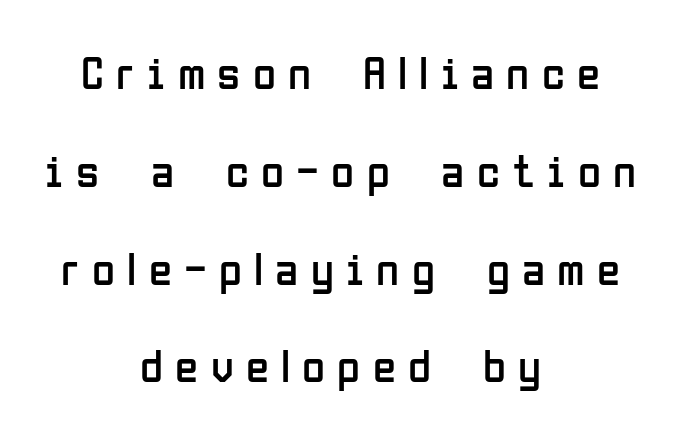
{"serif": "no", "italic": "no", "bold": "no", "weight": "regular", "width": "condensed", "stroke_contrast": "low", "x_height": "medium", "monospaced": "no", "underline": "no", "align": "center", "line_spacing": "loose", "line_spacing_ratio": 2.08, "letter_spacing": "wide", "letter_spacing_em": 0.26, "glyph_px": 47}
